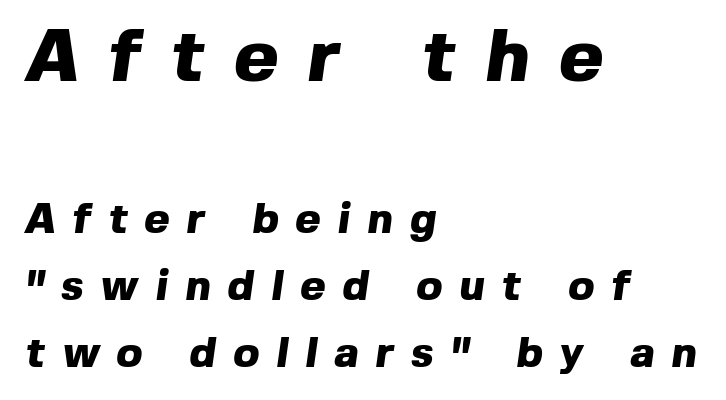
{"serif": "no", "bold": "yes", "weight": "heavy", "width": "normal", "x_height": "medium", "monospaced": "no", "underline": "no", "align": "left", "line_spacing": "normal", "line_spacing_ratio": 1.55, "letter_spacing": "wide", "letter_spacing_em": 0.4, "larger_block": "first", "size_ratio": 1.74, "glyph_px": 75}
